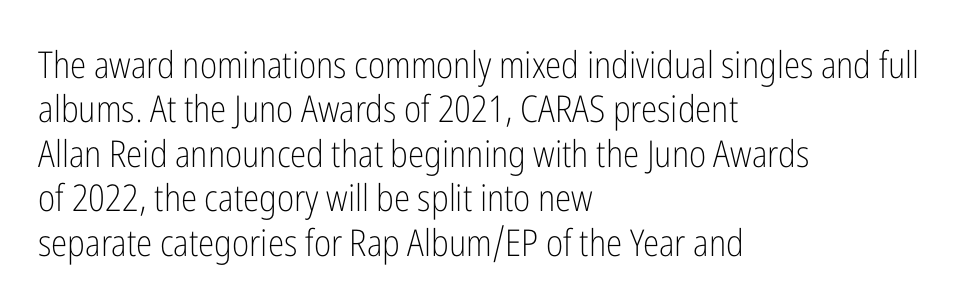
Q: Is the text bold? A: No.
Q: Is the text italic (slanted)? A: No, it is upright.
Q: Is the typeface a serif or a sans-serif typeface? A: Sans-serif.
Q: Is the text underlined? A: No.
Q: How is the paragraph aligned? A: Left-aligned.
Q: Is the spacing between letters normal or unusually wide? A: Normal.
Q: Width (condensed, normal, or wide)? A: Condensed.
Q: Stroke contrast? A: Low.
Q: x-height? A: Medium.
Q: Monospaced? A: No.
